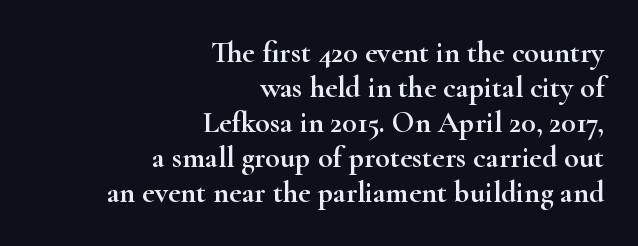
The image shows 30 px wide serif type, upright; set right-aligned, line spacing 1.17x, normal letter spacing, not underlined; high stroke contrast and a small x-height.
